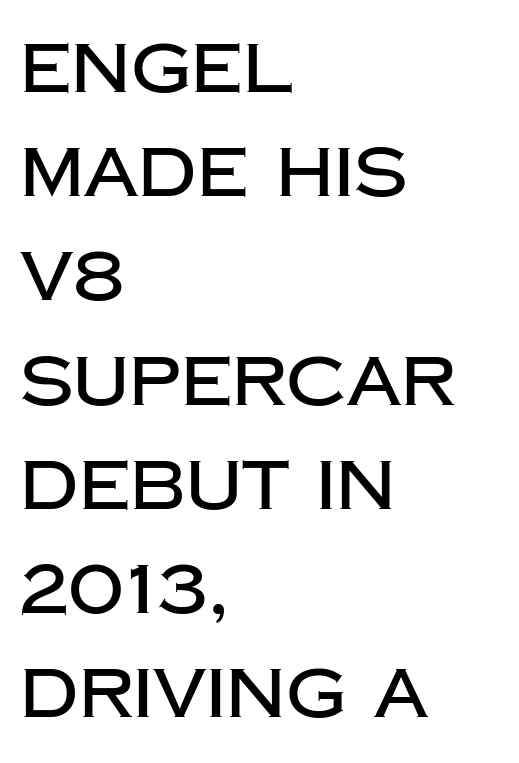
Q: Is the text italic (slanted)? A: No, it is upright.
Q: Is the typeface a serif or a sans-serif typeface? A: Sans-serif.
Q: Is the text underlined? A: No.
Q: How is the paragraph aligned? A: Left-aligned.
Q: Is the spacing between letters normal or unusually wide? A: Normal.
Q: Is the spacing between lines tight, normal or loose? A: Normal.
Q: Width (condensed, normal, or wide)? A: Normal.
Q: Stroke contrast? A: Low.
Q: x-height? A: Large.
Q: Monospaced? A: No.
